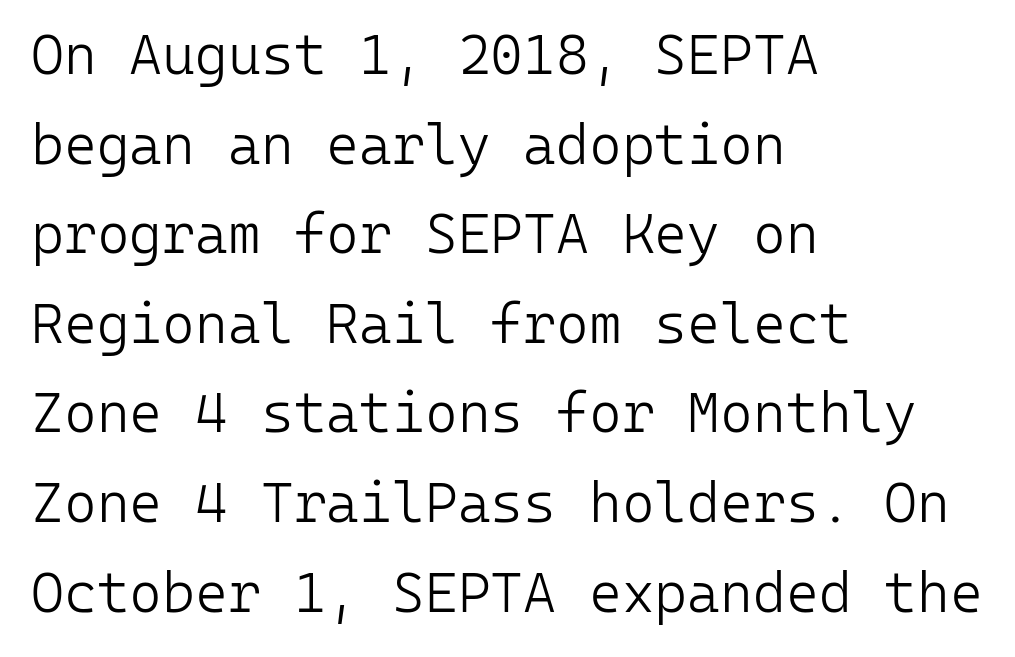
Q: Is the text bold? A: No.
Q: Is the text italic (slanted)? A: No, it is upright.
Q: Is the typeface a serif or a sans-serif typeface? A: Sans-serif.
Q: Is the text underlined? A: No.
Q: How is the paragraph aligned? A: Left-aligned.
Q: Is the spacing between letters normal or unusually wide? A: Normal.
Q: Is the spacing between lines tight, normal or loose? A: Normal.
Q: Width (condensed, normal, or wide)? A: Normal.
Q: Stroke contrast? A: Low.
Q: x-height? A: Medium.
Q: Monospaced? A: Yes.
